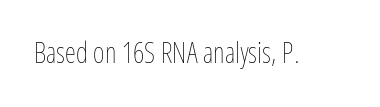
The image shows 28 px thin, condensed type, upright; set normal letter spacing, not underlined; low stroke contrast and a medium x-height.
